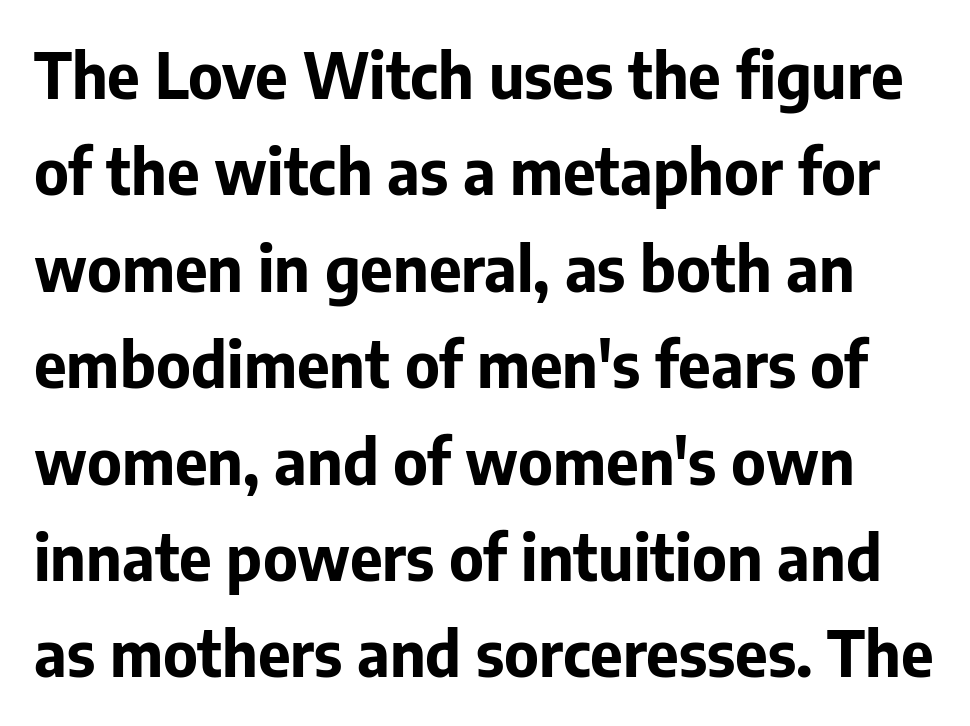
The image shows 63 px bold sans-serif type, upright; set normal line spacing (1.53x), normal letter spacing, not underlined; low stroke contrast and a medium x-height.
